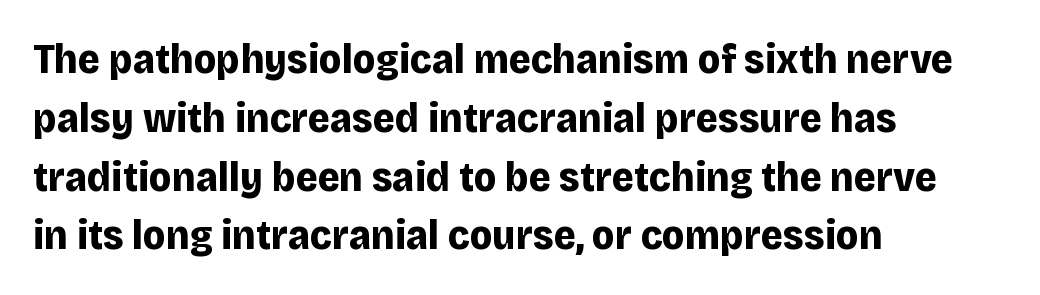
Q: Is the text bold? A: Yes.
Q: Is the text italic (slanted)? A: No, it is upright.
Q: Is the typeface a serif or a sans-serif typeface? A: Sans-serif.
Q: Is the text underlined? A: No.
Q: How is the paragraph aligned? A: Left-aligned.
Q: Is the spacing between letters normal or unusually wide? A: Normal.
Q: Is the spacing between lines tight, normal or loose? A: Normal.
Q: Width (condensed, normal, or wide)? A: Normal.
Q: Stroke contrast? A: Low.
Q: x-height? A: Large.
Q: Monospaced? A: No.
